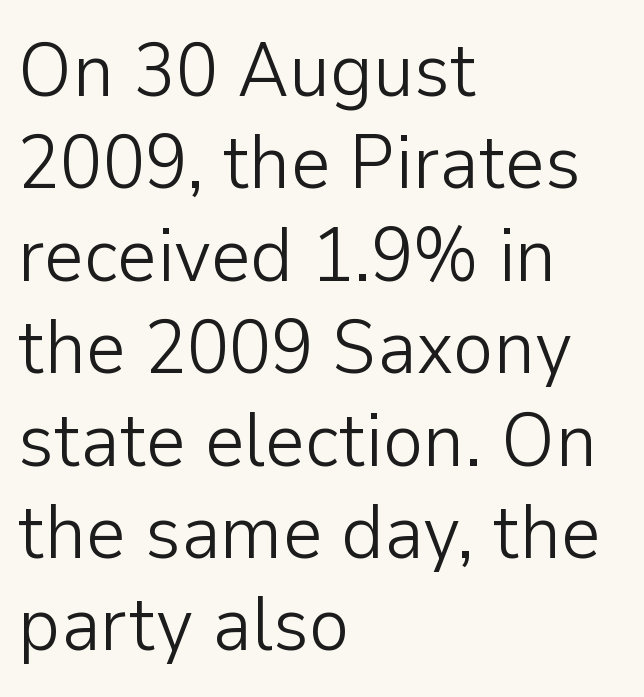
The lines in this sample share a left origin and differ only in where they stop. The face looks like a standard text weight, possibly lighter. Looks like regular typesetting: each glyph gets only the width it needs. The letters sit at their default tracking, neither squeezed nor spread. Descenders are the only things crossing below the line.
